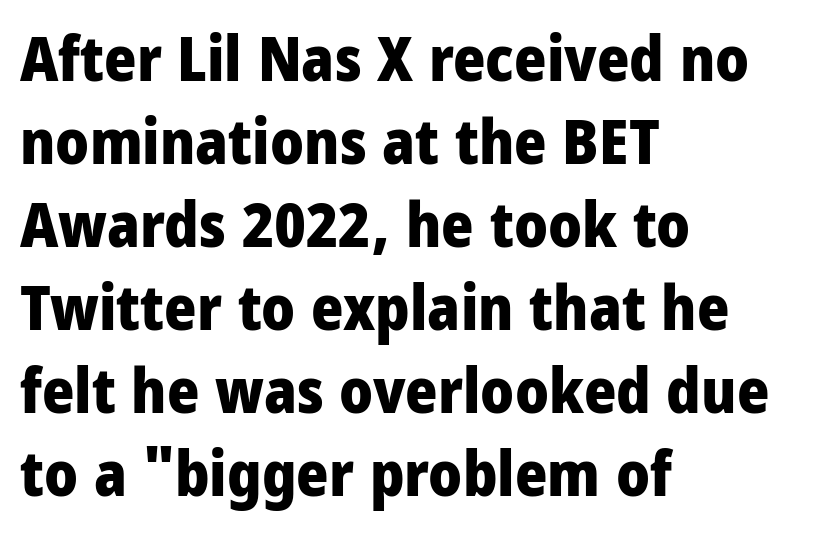
Compared with an ordinary text face, these strokes are far heavier — a full bold. Is there much room between lines? A standard amount, neither cramped nor airy. The face used here is proportionally spaced, like ordinary book or web type. The compositor pushed each line to the left boundary.
